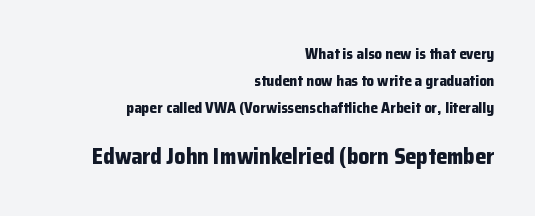
{"italic": "no", "bold": "yes", "underline": "no", "align": "right", "line_spacing_ratio": 1.79, "letter_spacing": "normal", "letter_spacing_em": 0.0, "larger_block": "second", "size_ratio": 1.47, "glyph_px": 22}
